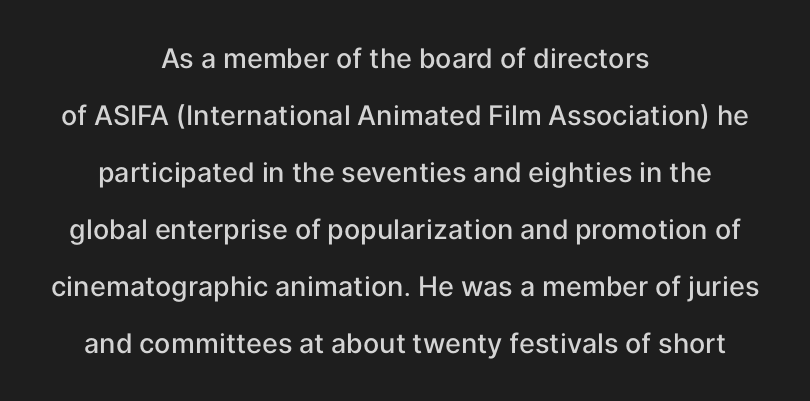
Unlike italic type, these characters show no tilt at all. A typesetter would call this zero additional tracking. Descender tails drop into unmarked territory. Stroke thickness is moderately raised; the sample reads as semibold. Each line is balanced around a shared central axis.
